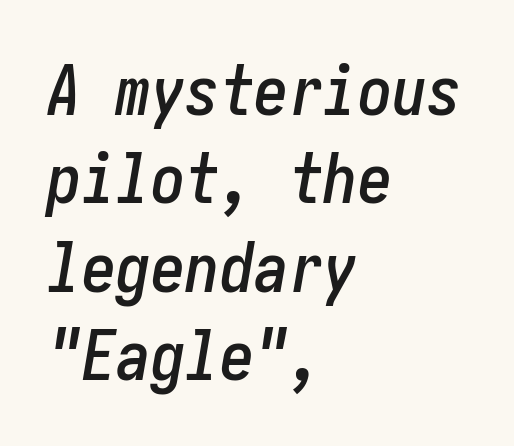
{"italic": "yes", "lean": "right", "slant_degrees": 10, "width": "condensed", "stroke_contrast": "low", "x_height": "medium", "underline": "no", "align": "left", "line_spacing": "normal", "line_spacing_ratio": 1.28, "letter_spacing": "normal", "letter_spacing_em": 0.0, "glyph_px": 69}
